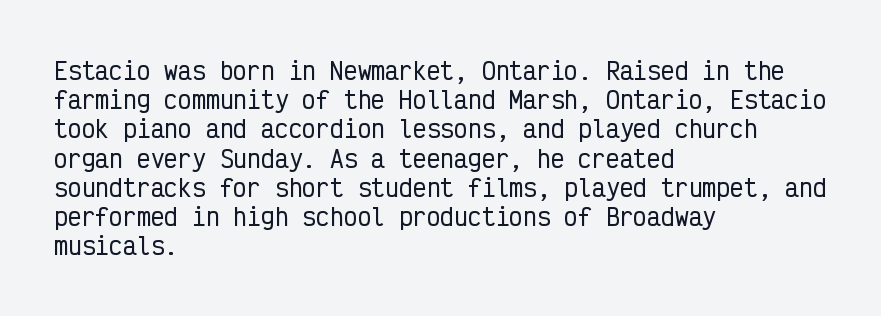
{"italic": "no", "underline": "no", "align": "left", "line_spacing": "normal", "line_spacing_ratio": 1.27, "letter_spacing": "normal", "letter_spacing_em": 0.0, "glyph_px": 23}
